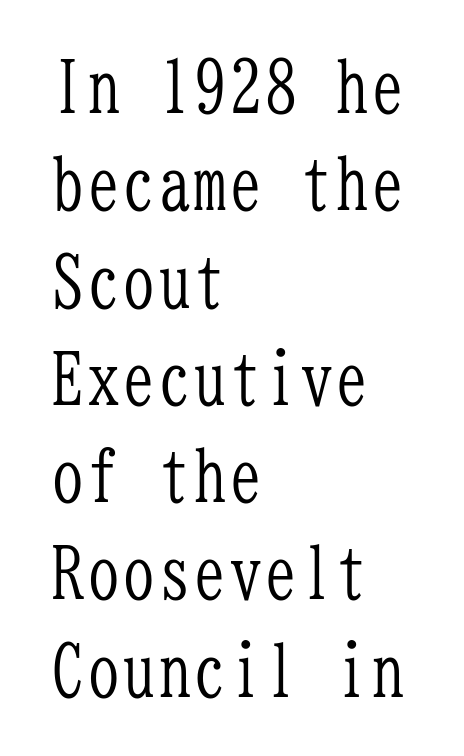
This sample keeps an unexceptional amount of space between lines. If you drew a line through each stem, it would be perfectly vertical. Fixed-width glyphs throughout — classic coding-font behaviour. The gap between lines stays unmarked. Which margin do the lines hug? The left one — the right edge is uneven. Bold? No — there's no thickening of the strokes.
